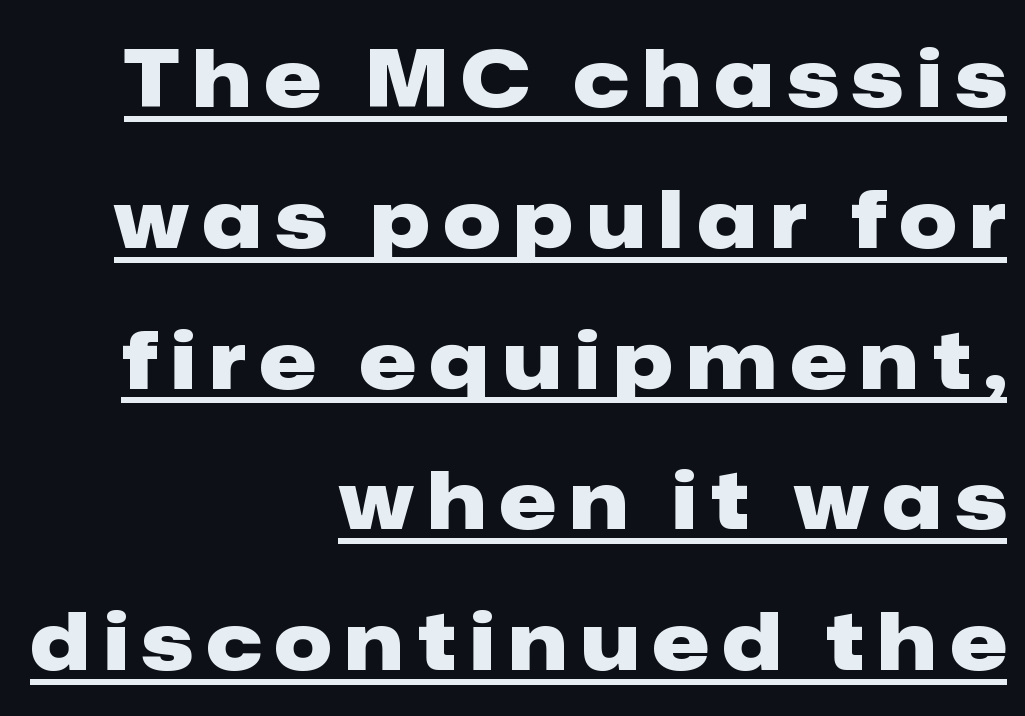
The characters display no serif detailing; their extremities are plain. The letters stand straight up with perfectly vertical stems. Here the designer chose a conventional face with non-uniform glyph widths. Honestly, the underline is the first thing you notice here. Set as a true bold cut, around the 700 mark.
